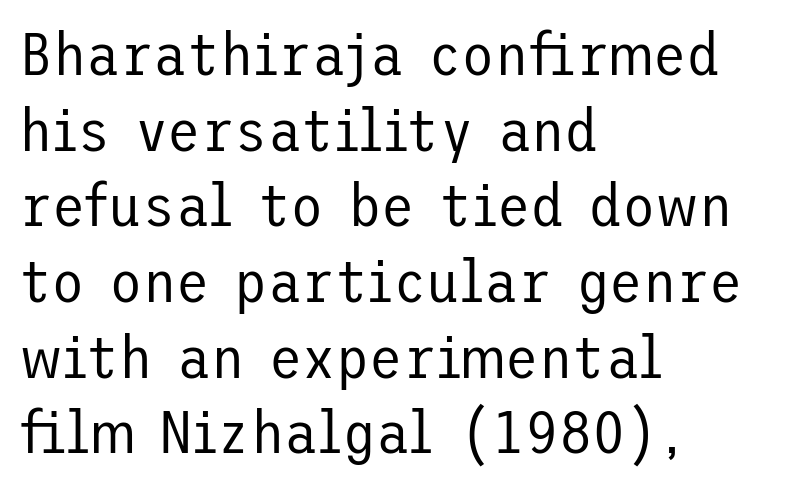
Stroke thickness stays within the range of a standard reading face or lighter. The passage is arranged the way most books set body copy — flush left. The typeface chosen for these lines omits serifs. The specimen omits any rule beneath the text block's lines.
